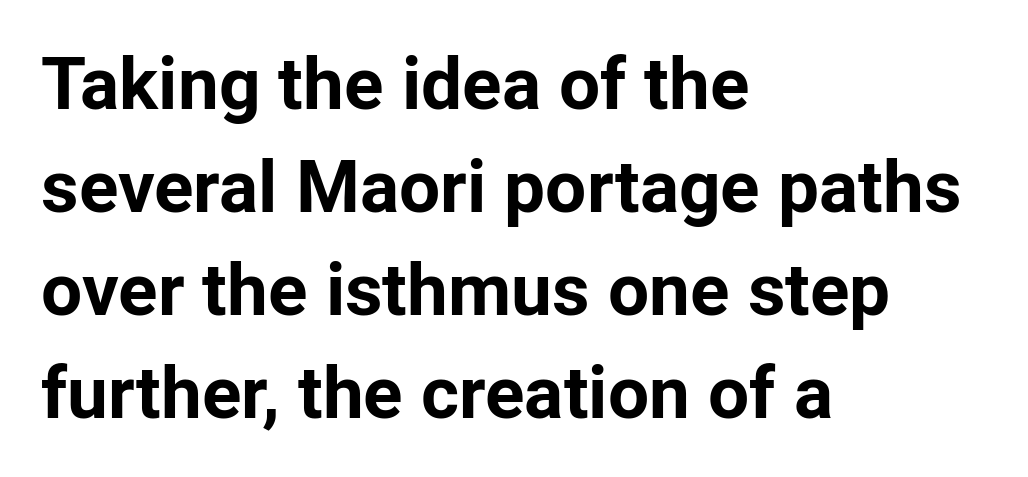
Q: Is the text bold? A: Yes.
Q: Is the text italic (slanted)? A: No, it is upright.
Q: Is the typeface a serif or a sans-serif typeface? A: Sans-serif.
Q: Is the text underlined? A: No.
Q: How is the paragraph aligned? A: Left-aligned.
Q: Is the spacing between letters normal or unusually wide? A: Normal.
Q: Is the spacing between lines tight, normal or loose? A: Normal.
Q: Width (condensed, normal, or wide)? A: Normal.
Q: Stroke contrast? A: Low.
Q: x-height? A: Medium.
Q: Monospaced? A: No.
